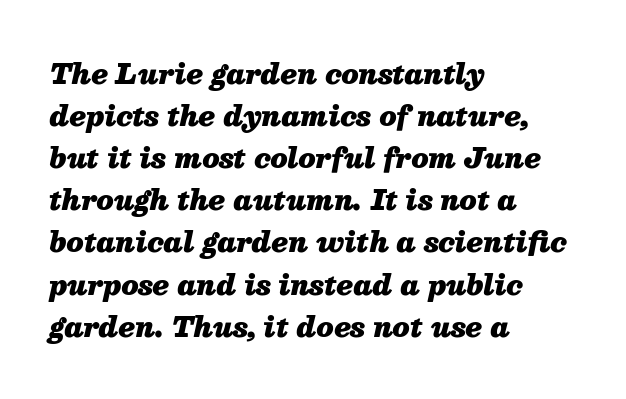
Q: Is the text bold? A: Yes.
Q: Is the text italic (slanted)? A: Yes, it leans right by about 13 degrees.
Q: Is the text underlined? A: No.
Q: How is the paragraph aligned? A: Left-aligned.
Q: Is the spacing between letters normal or unusually wide? A: Normal.
Q: Is the spacing between lines tight, normal or loose? A: Normal.
